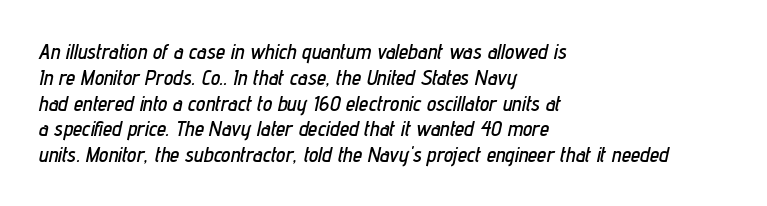
The image shows 21 px text type, italic (leaning right); set left-aligned, line spacing 1.23x, normal letter spacing, not underlined.
